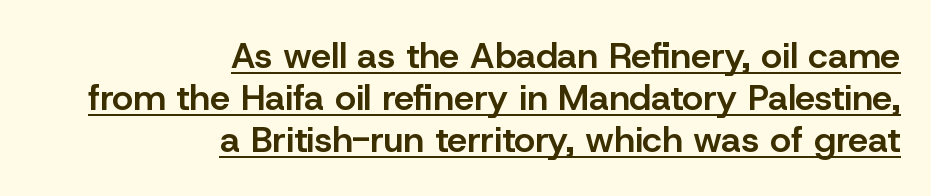
Q: Is the text bold? A: Semi-bold.
Q: Is the text italic (slanted)? A: No, it is upright.
Q: Is the typeface a serif or a sans-serif typeface? A: Sans-serif.
Q: Is the text underlined? A: Yes.
Q: How is the paragraph aligned? A: Right-aligned.
Q: Is the spacing between letters normal or unusually wide? A: Normal.
Q: Width (condensed, normal, or wide)? A: Normal.
Q: Stroke contrast? A: Low.
Q: x-height? A: Medium.
Q: Monospaced? A: No.
